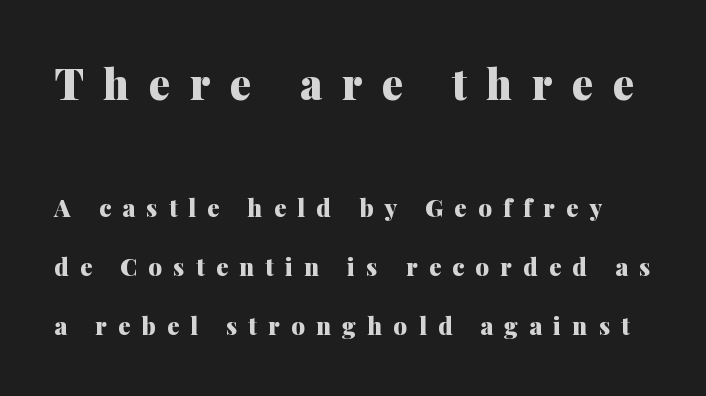
The image shows 42 px heavy serif type, upright; set loose line spacing (2.46x), unusually wide letter spacing (+0.47 em), not underlined; the first (top) block is 1.75x larger; medium stroke contrast and a medium x-height.
